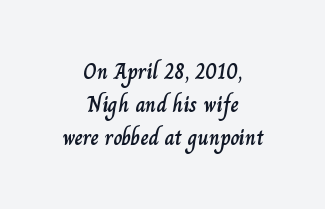
The image shows 22 px text type; set centered, normal line spacing (1.5x), normal letter spacing, not underlined.
